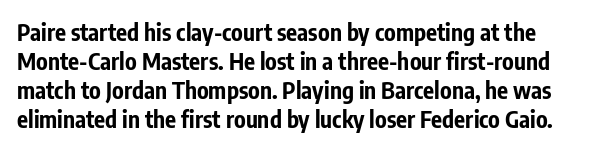
The image shows 23 px bold type, upright; set normal line spacing (1.26x), normal letter spacing, not underlined.
